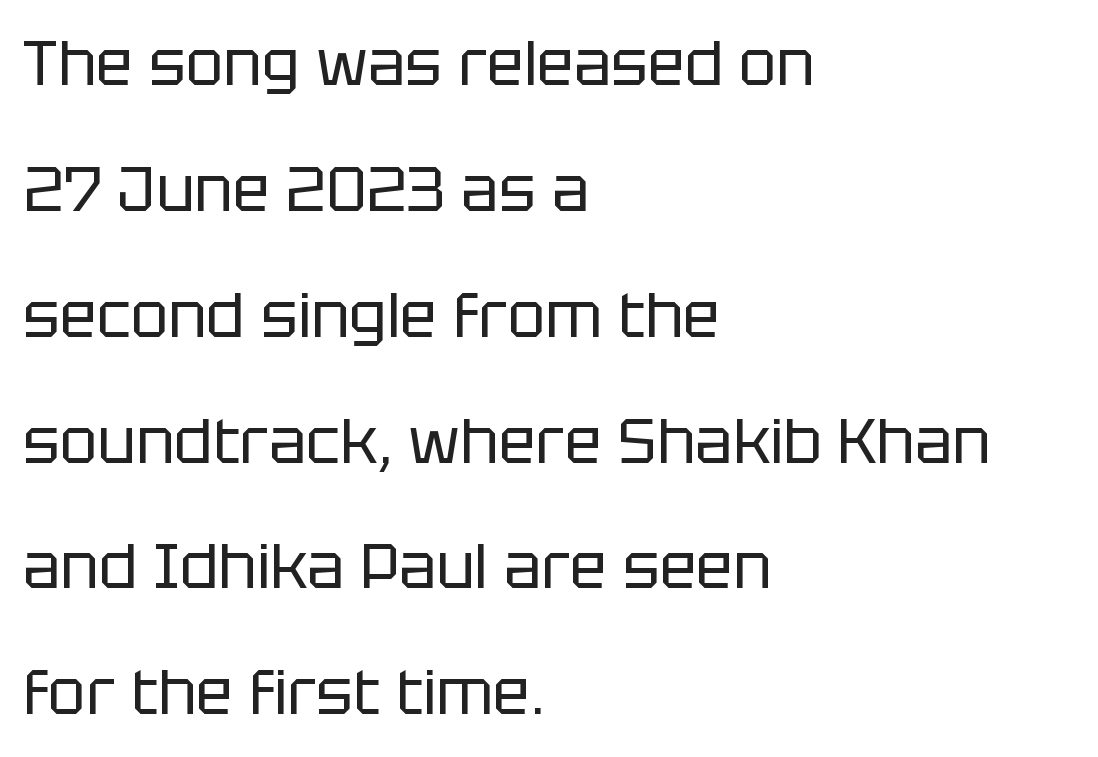
Stroke mass is kept to a normal reading level or below. The letters advance in unequal steps, a hallmark of proportional type. Compared with typical body copy, the letter spacing here is the same. Decoration check: the copy has no underline. In terms of posture, this sample is upright. All the whitespace from short lines collects on the right.
